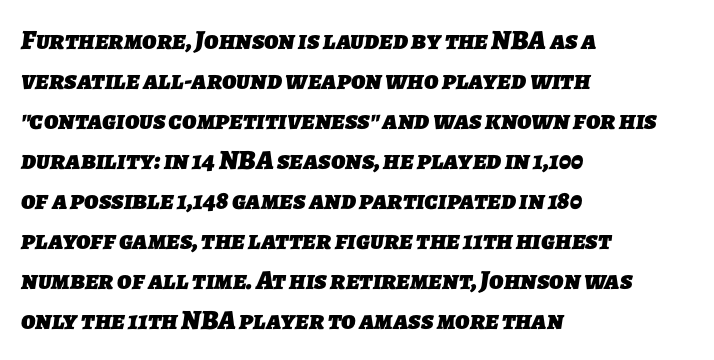
Q: Is the text bold? A: Yes.
Q: Is the text underlined? A: No.
Q: How is the paragraph aligned? A: Left-aligned.
Q: Is the spacing between letters normal or unusually wide? A: Normal.
Q: Is the spacing between lines tight, normal or loose? A: Normal.
